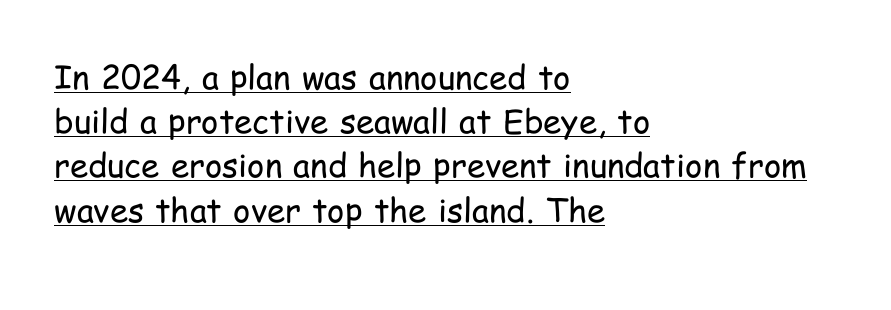
In designer terms, the underline attribute is active on this setting. The gaps between neighbouring characters are ordinary and unremarkable. Is this a fixed-width face? No — the glyphs have proportional, varying widths. Counters stay open thanks to moderate or lighter strokes. The paragraph has a hard left edge and a soft right edge. The leading is moderate, giving the passage an even texture.
